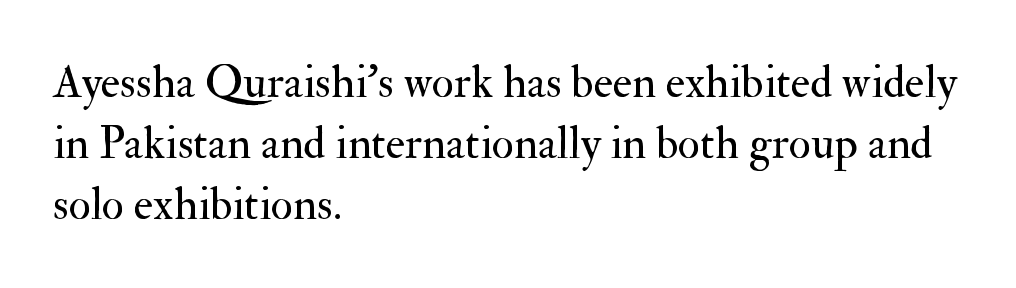
The image shows 46 px regular-weight serif type, upright; set left-aligned, normal line spacing (1.33x), normal letter spacing, not underlined; medium stroke contrast and a small x-height.
